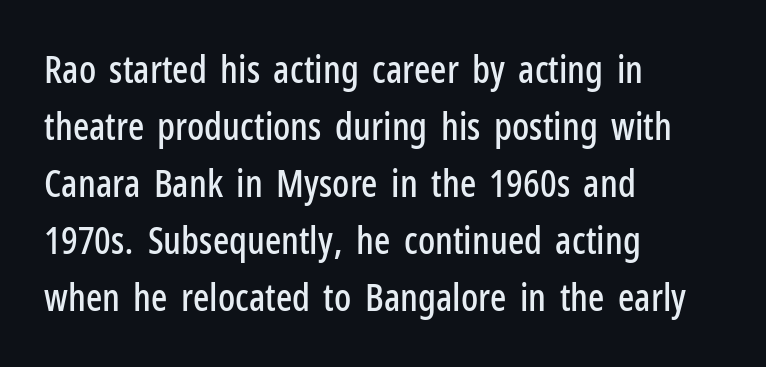
Line spacing here is normal. Nope, no serifs anywhere on these letters. This is roman type, the default non-slanted kind. Lines of text with bare space underneath. Is this a fixed-width face? No — the glyphs have proportional, varying widths. Tracking here is standard; glyphs follow each other at the usual distance.
